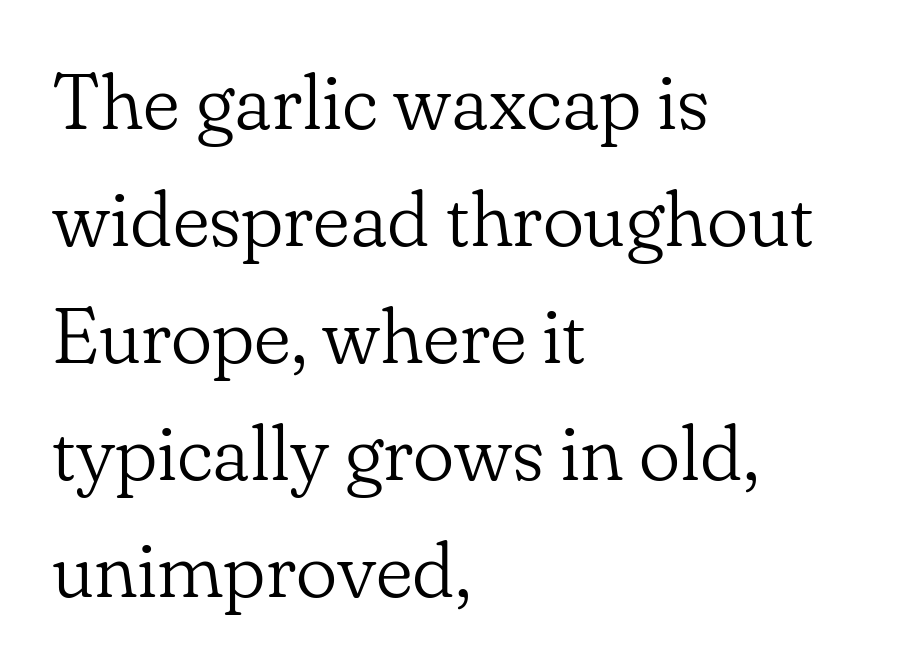
{"serif": "yes", "italic": "no", "bold": "no", "weight": "light", "width": "normal", "stroke_contrast": "low", "x_height": "small", "monospaced": "no", "underline": "no", "align": "left", "line_spacing": "normal", "line_spacing_ratio": 1.5, "letter_spacing": "normal", "letter_spacing_em": 0.0, "glyph_px": 78}
